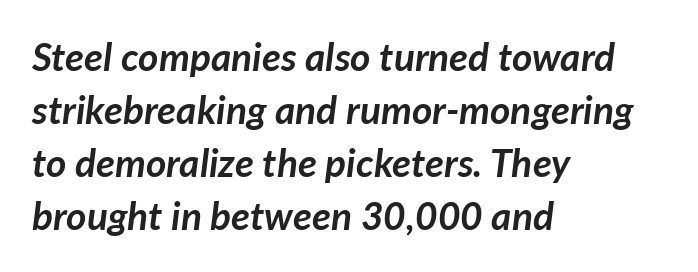
{"italic": "yes", "lean": "right", "slant_degrees": 7, "bold": "yes", "weight": "semibold", "width": "normal", "stroke_contrast": "low", "x_height": "medium", "monospaced": "no", "underline": "no", "align": "left", "line_spacing": "normal", "line_spacing_ratio": 1.36, "letter_spacing": "normal", "letter_spacing_em": 0.0, "glyph_px": 39}
